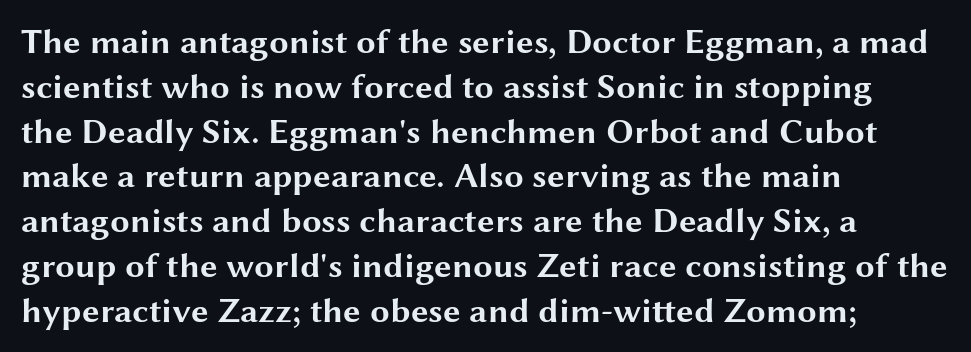
{"serif": "no", "italic": "no", "bold": "yes", "weight": "bold", "width": "wide", "stroke_contrast": "medium", "x_height": "medium", "monospaced": "no", "underline": "no", "align": "left", "line_spacing": "normal", "line_spacing_ratio": 1.28, "letter_spacing": "normal", "letter_spacing_em": 0.0, "glyph_px": 35}
